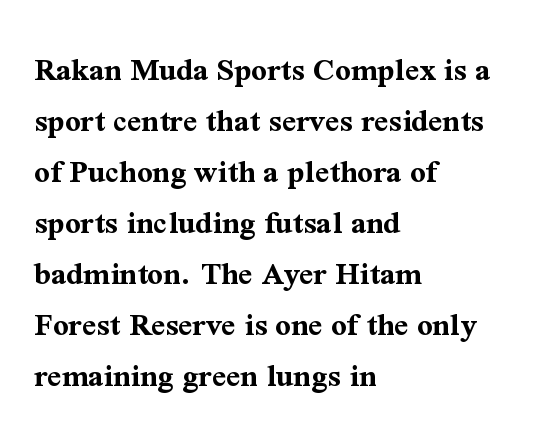
The image shows 34 px bold serif type, upright; set left-aligned, normal line spacing (1.5x), normal letter spacing, not underlined; medium stroke contrast and a medium x-height.
